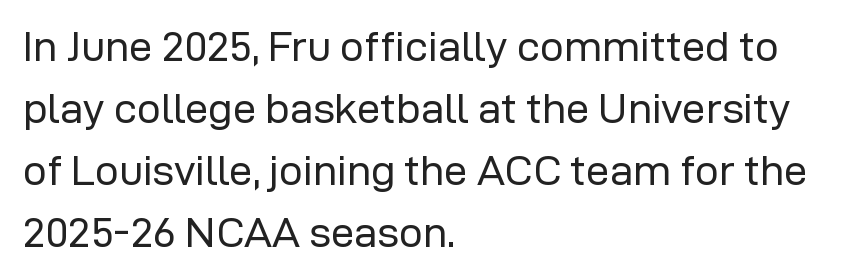
The image shows 42 px regular-weight sans-serif type, upright; set left-aligned, normal line spacing (1.48x), normal letter spacing, not underlined; low stroke contrast and a medium x-height.
